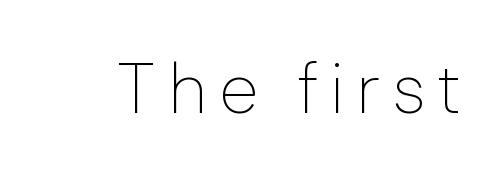
{"serif": "no", "italic": "no", "bold": "no", "weight": "thin", "width": "normal", "stroke_contrast": "low", "x_height": "medium", "monospaced": "no", "underline": "no", "glyph_px": 72}
